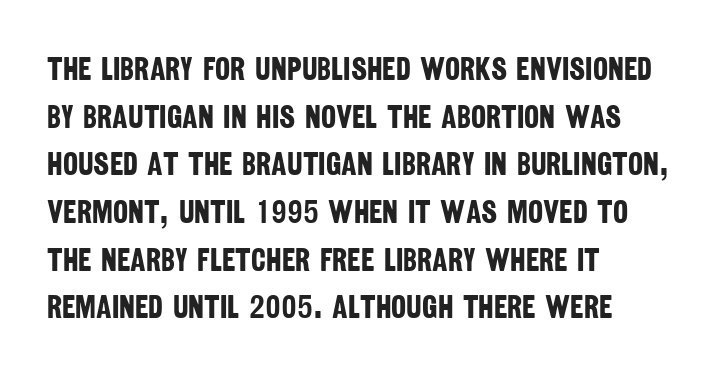
Stroke thickness is high; the sample reads as a true bold. Alignment: flush left. Notice how descenders clear the ascenders below comfortably — that's standard leading. The line texture is even and compact thanks to regular tracking. A sans-serif font was chosen for this passage. Rule under the text: the space is simply empty.
